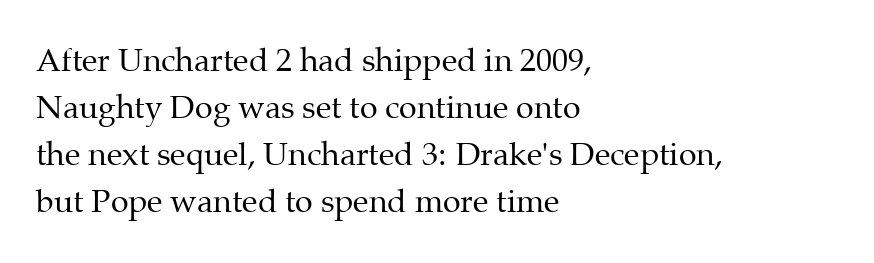
Looks like regular typesetting: each glyph gets only the width it needs. The line-height multiplier appears to be the usual default. The letters sit at their default tracking, neither squeezed nor spread. No word sits above an underline. No extra ink here — the face is not bold. When letters stand straight like this, we call the style roman or upright.
